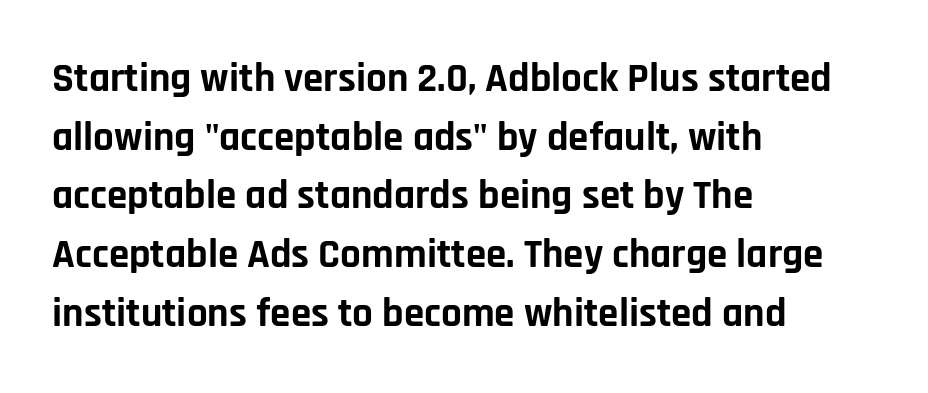
Q: Is the text bold? A: Yes.
Q: Is the text italic (slanted)? A: No, it is upright.
Q: Is the typeface a serif or a sans-serif typeface? A: Sans-serif.
Q: Is the text underlined? A: No.
Q: How is the paragraph aligned? A: Left-aligned.
Q: Is the spacing between letters normal or unusually wide? A: Normal.
Q: Is the spacing between lines tight, normal or loose? A: Normal.
Q: Width (condensed, normal, or wide)? A: Normal.
Q: Stroke contrast? A: Low.
Q: x-height? A: Large.
Q: Monospaced? A: No.
